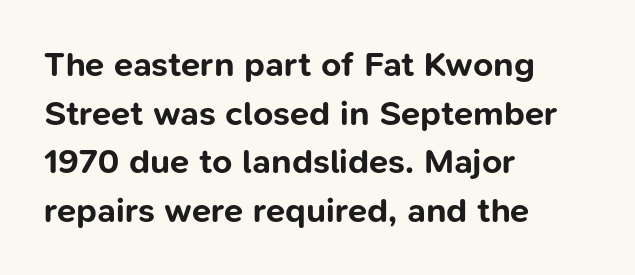
The letters sit at their default tracking, neither squeezed nor spread. The lines sit at an ordinary, default distance from one another. On the weight axis this lands at bold, roughly 700. The characters display no serif detailing; their extremities are plain. Character widths vary here, with narrow letters taking less room than wide ones. When letters stand straight like this, we call the style roman or upright.
